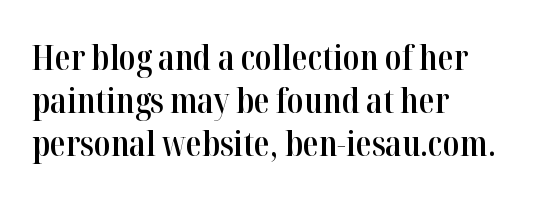
Q: Is the text bold? A: Semi-bold.
Q: Is the text italic (slanted)? A: No, it is upright.
Q: Is the typeface a serif or a sans-serif typeface? A: Serif.
Q: Is the text underlined? A: No.
Q: How is the paragraph aligned? A: Left-aligned.
Q: Is the spacing between letters normal or unusually wide? A: Normal.
Q: Width (condensed, normal, or wide)? A: Condensed.
Q: Stroke contrast? A: High.
Q: x-height? A: Medium.
Q: Monospaced? A: No.
